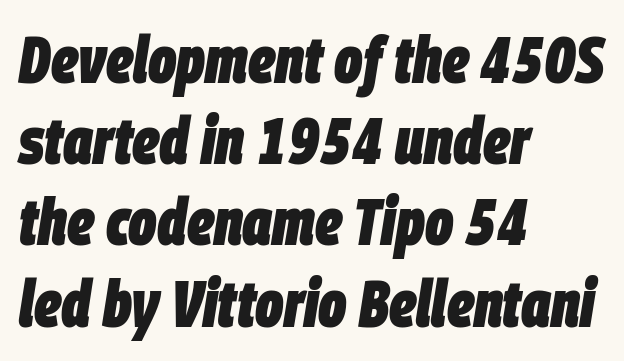
The image shows 66 px heavy, condensed type, italic (leaning right); set left-aligned, line spacing 1.23x, normal letter spacing, not underlined; low stroke contrast and a large x-height.
